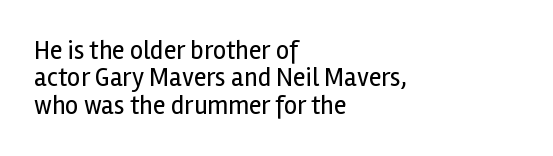
Q: Is the text bold? A: No.
Q: Is the text italic (slanted)? A: No, it is upright.
Q: Is the text underlined? A: No.
Q: How is the paragraph aligned? A: Left-aligned.
Q: Is the spacing between letters normal or unusually wide? A: Normal.
Q: Is the spacing between lines tight, normal or loose? A: Tight.
